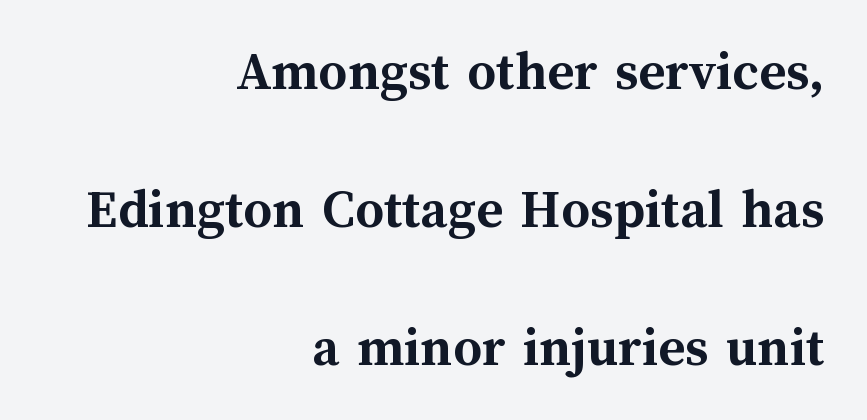
Does the leading feel generous? Absolutely, it's lavish. Look at the stroke-to-counter ratio: heavy, a bold. The rag falls on the left side of this text block. Designer's note — italics off, roman on. A typesetter would call this zero additional tracking. The string is rendered with underlining switched off.
